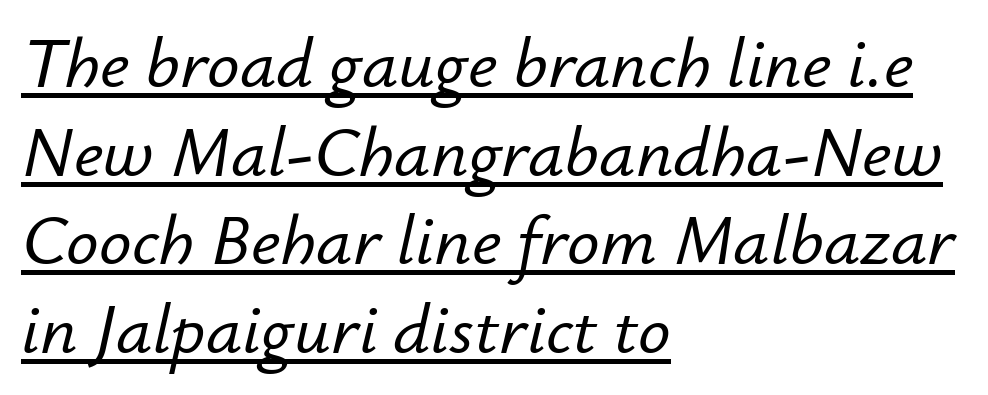
Q: Is the text italic (slanted)? A: Yes, it leans right by about 12 degrees.
Q: Is the text underlined? A: Yes.
Q: How is the paragraph aligned? A: Left-aligned.
Q: Is the spacing between letters normal or unusually wide? A: Normal.
Q: Width (condensed, normal, or wide)? A: Normal.
Q: Stroke contrast? A: Low.
Q: x-height? A: Small.
Q: Monospaced? A: No.
